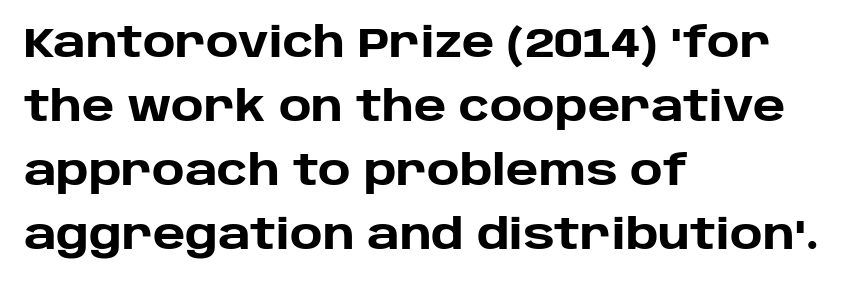
{"serif": "no", "italic": "no", "bold": "yes", "weight": "heavy", "width": "normal", "stroke_contrast": "low", "x_height": "large", "monospaced": "no", "underline": "no", "align": "left", "line_spacing": "normal", "line_spacing_ratio": 1.56, "letter_spacing": "normal", "letter_spacing_em": 0.0, "glyph_px": 41}
